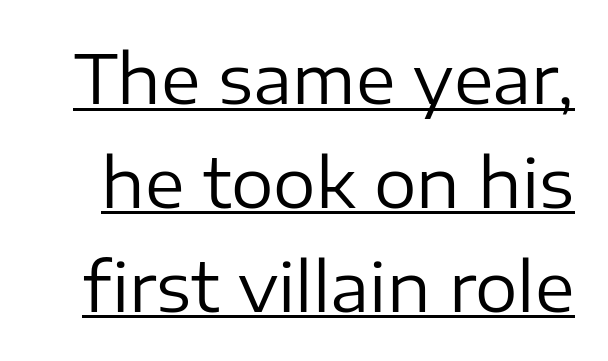
The image shows 67 px regular-weight sans-serif type, upright; set normal line spacing (1.55x), normal letter spacing, underlined; low stroke contrast and a medium x-height.
